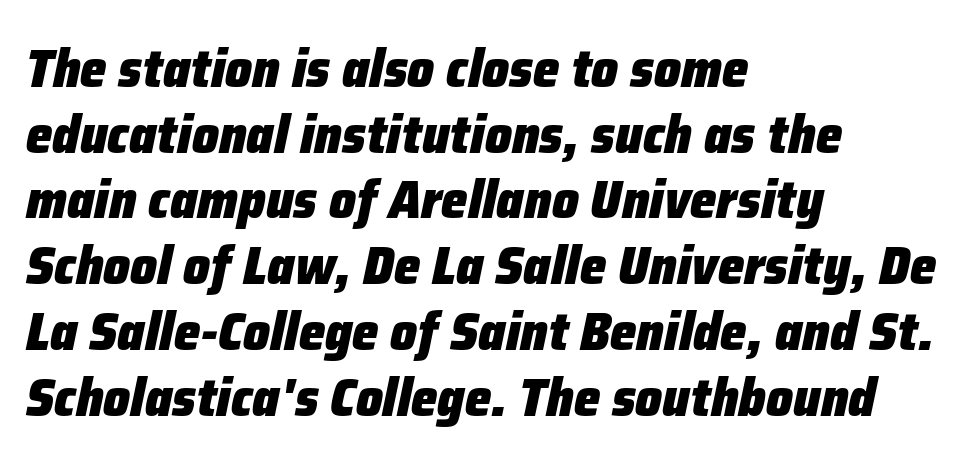
The image shows 53 px heavy type, italic (leaning right); set left-aligned, line spacing 1.24x, normal letter spacing, not underlined; low stroke contrast and a medium x-height.
